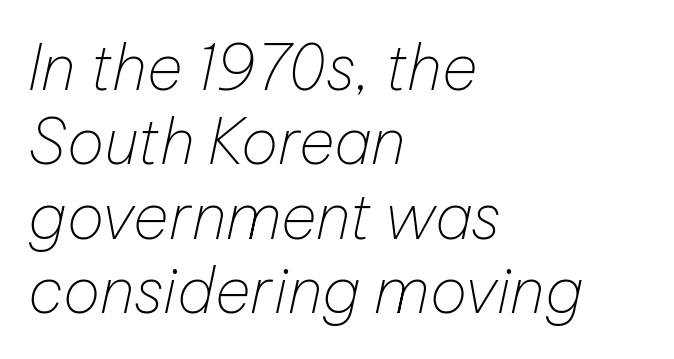
Think of a printed novel: that variable character pitch is what you see here. Stems here are at most as thick as an everyday book face. Looking at the ascenders, they clearly lean. Visually the block forms a straight wall on the left and a jagged coastline on the right. This sample uses plain, unmodified letter spacing. The foot of each line stays bare and open.
